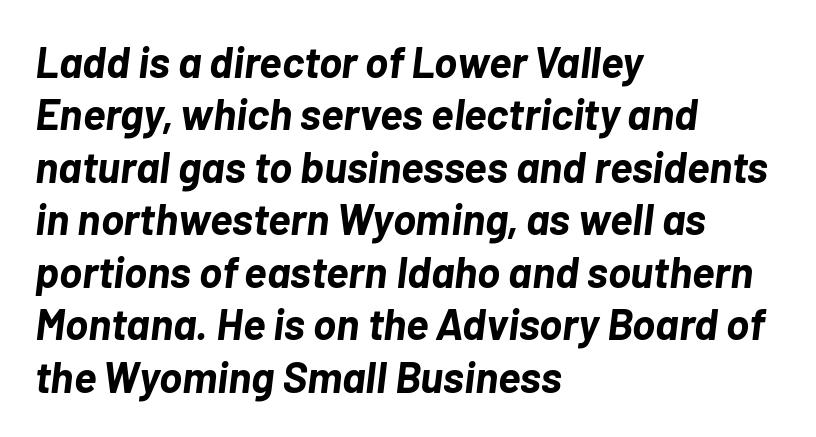
Any mark beneath the type? The region is blank. Here the designer chose a conventional face with non-uniform glyph widths. Nobody touched the tracking dial on this one. This is heavy type, rendered in bold.
